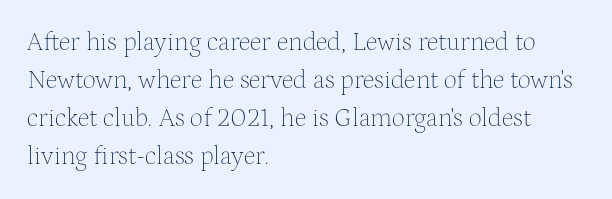
Q: Is the text bold? A: No.
Q: Is the text italic (slanted)? A: No, it is upright.
Q: Is the text underlined? A: No.
Q: How is the paragraph aligned? A: Left-aligned.
Q: Is the spacing between letters normal or unusually wide? A: Normal.
Q: Is the spacing between lines tight, normal or loose? A: Normal.
